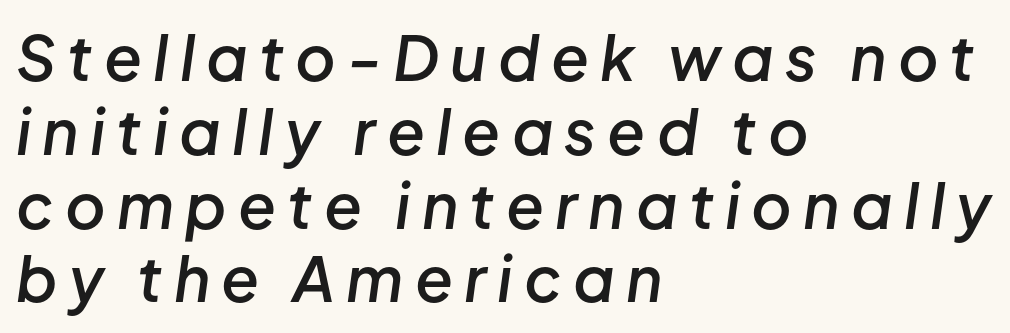
The strip under each line holds only bare page. If you drew a line through each stem, it would be angled. A classic flush-left, rag-right setting is used for this passage. This sample has the flowing, uneven cadence of proportional lettering. Notice the strokes are somewhat thickened but not fully heavy: this is a semibold.
